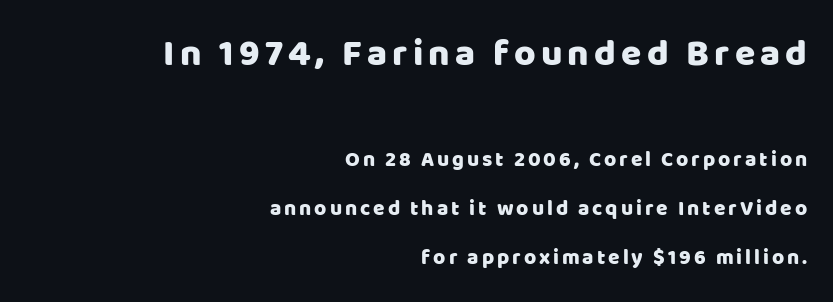
The foot of each line stays bare and open. Each line ends at the same right margin while the left side varies. Unlike a traditional serif, this face leaves its strokes unadorned. If you measured baseline to baseline, you'd find a long distance.
